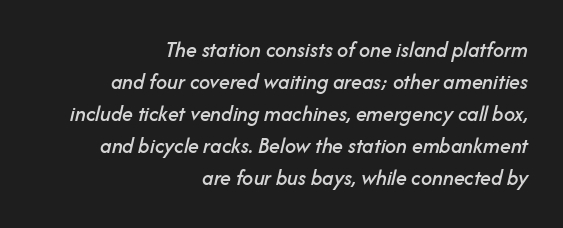
The letters are slanted; this is an italic face. The text block is weighted toward the right margin, trailing off unevenly leftward. A typesetter would call this leading conventional body-copy spacing. Letters rest on an invisible, unmarked baseline.
